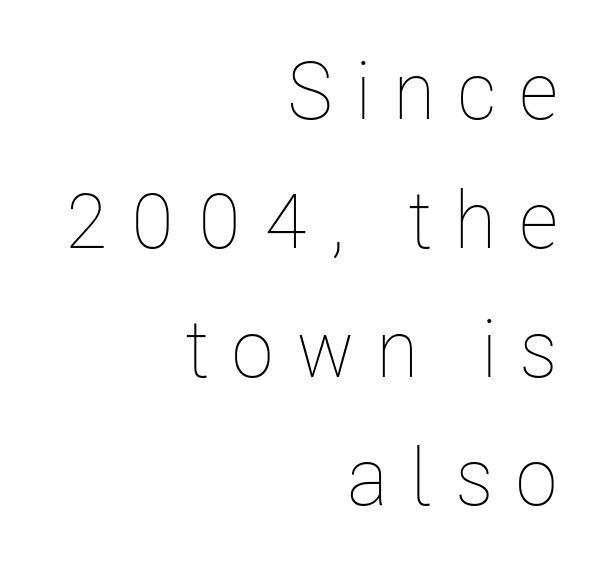
Characters remain perfectly vertical along every line. The zone under the glyphs is completely vacant. Right-aligned paragraph, ragged on the left. Baseline-to-baseline distance is the conventional proportion of letter height. Note the varied advance widths — an 'i' is clearly narrower than an 'm'. Substantial extra tracking has been applied to these lines.
